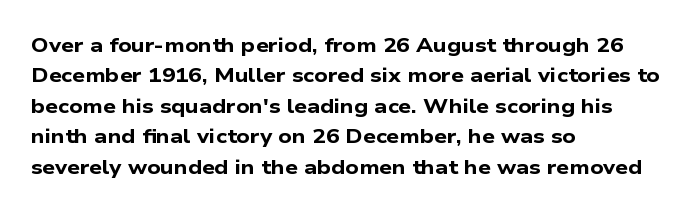
Inter-character spacing is left at the font's built-in metrics. The lines sit at an ordinary, default distance from one another. Plain, unruled lines of type. Stroke thickness is high; the sample reads as a true bold.
